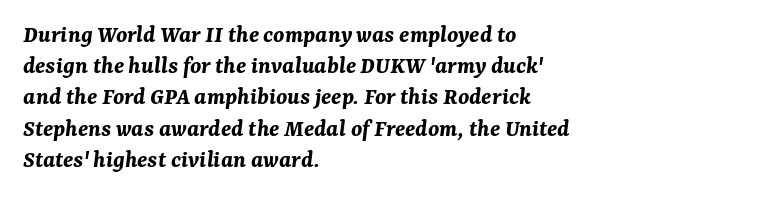
{"italic": "yes", "lean": "right", "slant_degrees": 7, "bold": "yes", "underline": "no", "align": "left", "line_spacing": "normal", "line_spacing_ratio": 1.25, "letter_spacing": "normal", "letter_spacing_em": 0.0, "glyph_px": 25}
